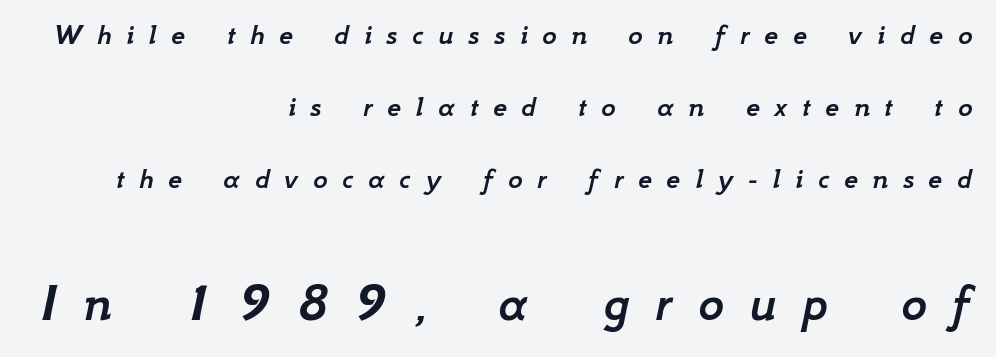
{"italic": "yes", "lean": "right", "slant_degrees": 12, "width": "normal", "stroke_contrast": "low", "x_height": "small", "monospaced": "no", "underline": "no", "align": "right", "line_spacing": "loose", "line_spacing_ratio": 2.33, "letter_spacing": "wide", "letter_spacing_em": 0.47, "larger_block": "second", "size_ratio": 1.77, "glyph_px": 55}
